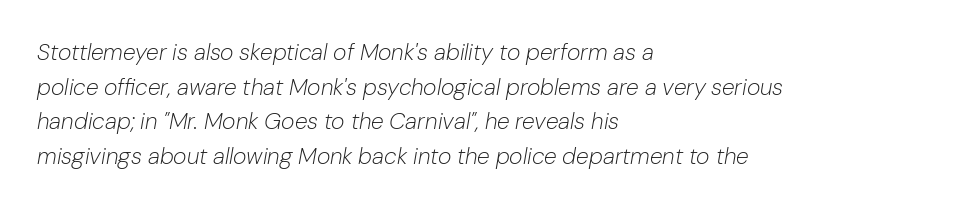
{"italic": "yes", "lean": "right", "slant_degrees": 10, "bold": "no", "underline": "no", "align": "left", "line_spacing": "normal", "line_spacing_ratio": 1.51, "letter_spacing": "normal", "letter_spacing_em": 0.0, "glyph_px": 23}
